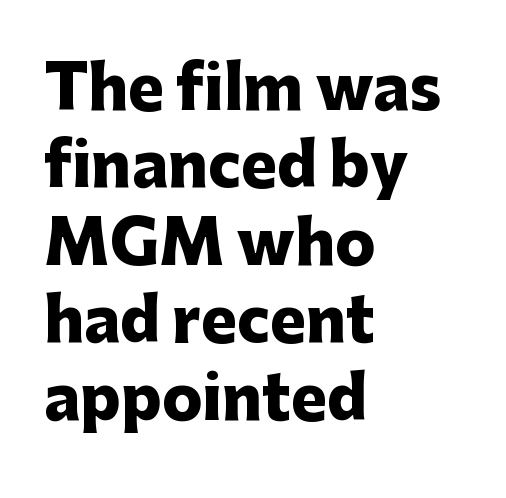
The line-height multiplier appears to be the usual default. Pretty heavy lettering here — definitely bold. The words here are not underlined. To sum up the face: it is a sans, with no serifs.
